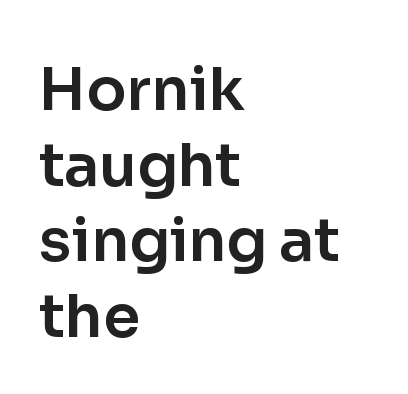
Each letter keeps its own natural width here, so spacing adapts to shape. Vertically, the passage feels balanced, rows spaced as you'd expect. Ordinary non-slanted type is in use. Rule under the text: the space is simply empty. The ragged edge is on the right, which tells us the setting is flush left. There is no visible air inserted between adjacent glyphs.
